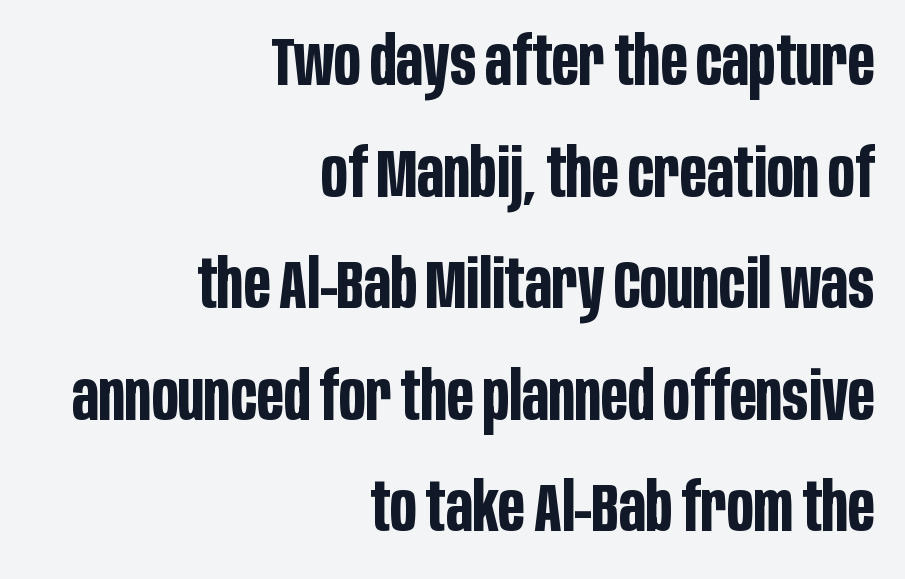
Q: Is the text bold? A: Yes.
Q: Is the text italic (slanted)? A: No, it is upright.
Q: Is the typeface a serif or a sans-serif typeface? A: Sans-serif.
Q: Is the text underlined? A: No.
Q: How is the paragraph aligned? A: Right-aligned.
Q: Is the spacing between letters normal or unusually wide? A: Normal.
Q: Is the spacing between lines tight, normal or loose? A: Normal.
Q: Width (condensed, normal, or wide)? A: Condensed.
Q: Stroke contrast? A: Low.
Q: x-height? A: Large.
Q: Monospaced? A: No.
